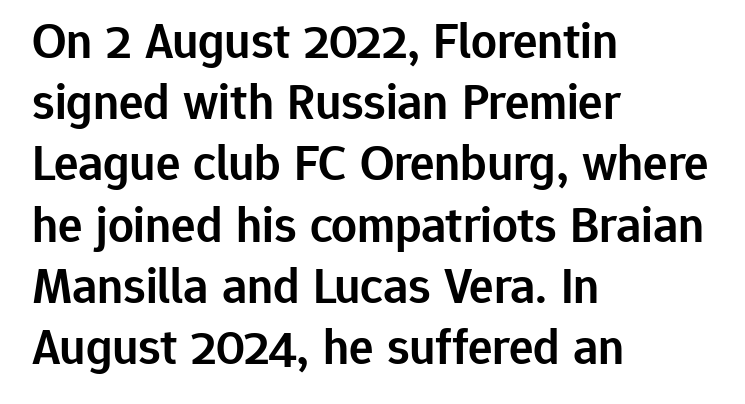
The paragraph shown leans on its left margin. The passage shown is typed in a proportional face where columns would drift. Anything drawn beneath the words? Only blank space. The type sits square on the baseline with zero lean. The letters are semibold — heavier than regular but short of a full bold.
